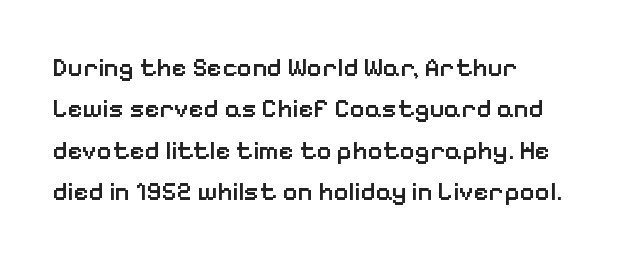
{"italic": "no", "bold": "semi", "underline": "no", "align": "left", "line_spacing": "normal", "line_spacing_ratio": 1.59, "letter_spacing": "normal", "letter_spacing_em": 0.0, "glyph_px": 26}
